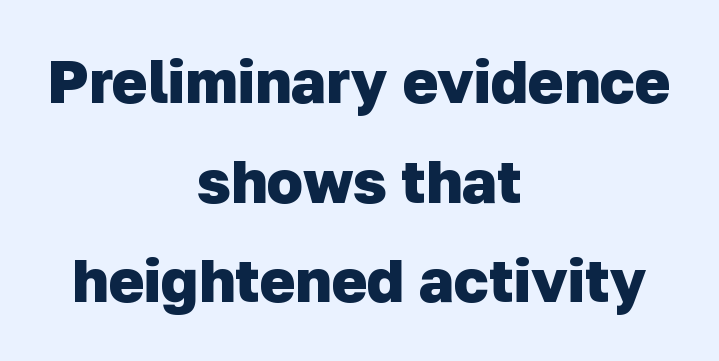
The image shows 60 px heavy sans-serif type; set centered, normal line spacing (1.66x), normal letter spacing, not underlined; low stroke contrast and a medium x-height.
